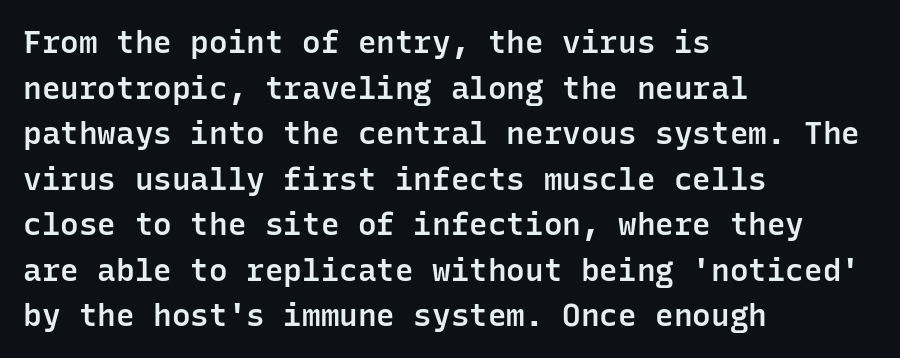
{"serif": "no", "italic": "no", "bold": "semi", "weight": "semibold", "width": "normal", "stroke_contrast": "low", "x_height": "medium", "monospaced": "yes", "underline": "no", "align": "left", "line_spacing": "normal", "line_spacing_ratio": 1.47, "letter_spacing": "normal", "letter_spacing_em": 0.0, "glyph_px": 31}
